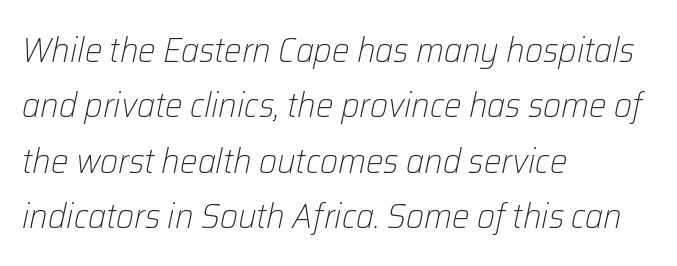
The image shows 35 px light type, italic (leaning right); set left-aligned, normal line spacing (1.58x), normal letter spacing, not underlined; low stroke contrast and a medium x-height.
